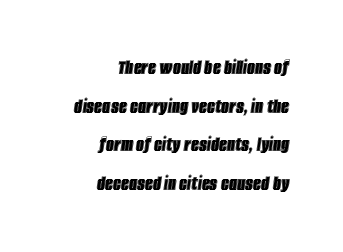
Q: Is the text italic (slanted)? A: Yes, it leans right by about 8 degrees.
Q: Is the text underlined? A: No.
Q: How is the paragraph aligned? A: Right-aligned.
Q: Is the spacing between letters normal or unusually wide? A: Normal.
